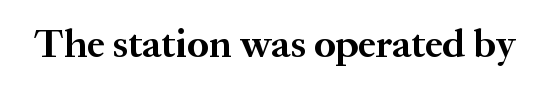
Q: Is the text bold? A: Yes.
Q: Is the text italic (slanted)? A: No, it is upright.
Q: Is the typeface a serif or a sans-serif typeface? A: Serif.
Q: Is the text underlined? A: No.
Q: Is the spacing between letters normal or unusually wide? A: Normal.
Q: Width (condensed, normal, or wide)? A: Normal.
Q: Stroke contrast? A: Medium.
Q: x-height? A: Medium.
Q: Monospaced? A: No.
